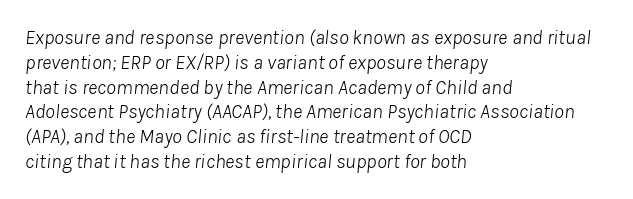
Honestly, there is no underline to notice here at all. Letters have the restrained weight of plain body copy at most. The lines are quadded left. Caption: standard tracking, unaltered.
